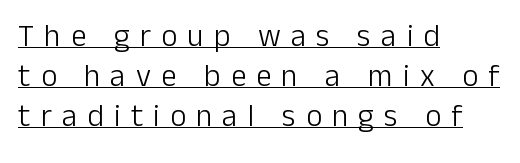
Q: Is the text bold? A: No.
Q: Is the text italic (slanted)? A: No, it is upright.
Q: Is the typeface a serif or a sans-serif typeface? A: Sans-serif.
Q: Is the text underlined? A: Yes.
Q: How is the paragraph aligned? A: Left-aligned.
Q: Is the spacing between letters normal or unusually wide? A: Unusually wide.
Q: Is the spacing between lines tight, normal or loose? A: Normal.
Q: Width (condensed, normal, or wide)? A: Normal.
Q: Stroke contrast? A: Low.
Q: x-height? A: Medium.
Q: Monospaced? A: No.
